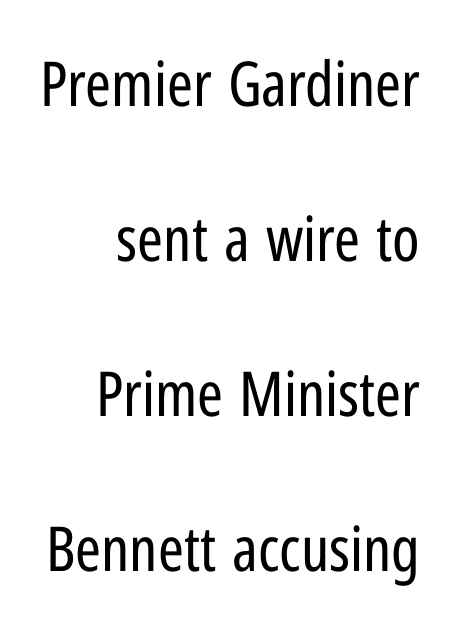
Characters remain perfectly vertical along every line. Regarding leading, the lines here are spaced well apart. The specimen omits any rule beneath the text block's lines. The paragraph has a hard right edge and a soft left edge. This rendering employs a face without finishing strokes, i.e., a sans-serif. Heaviness? Minimal to ordinary, like unemphasized prose.
